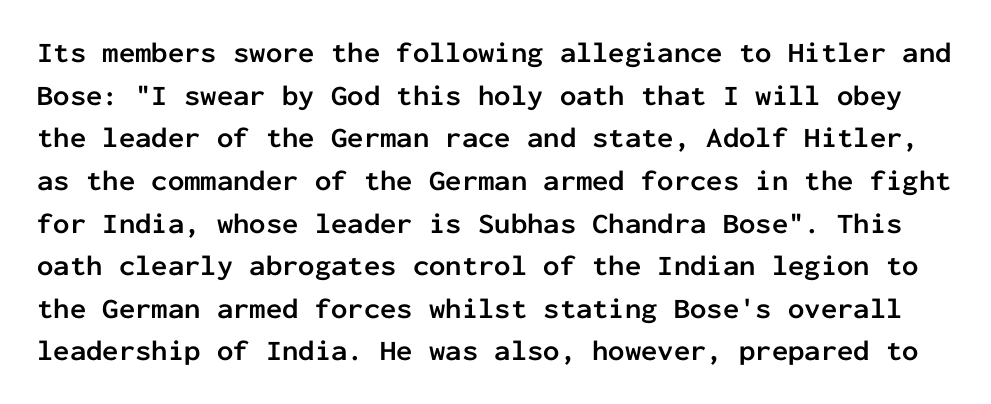
Underline: absent. Interline gaps are of average width in this sample. You could count columns in this text — the font is strictly monospaced. Glyph-to-glyph distance matches everyday printed text.
